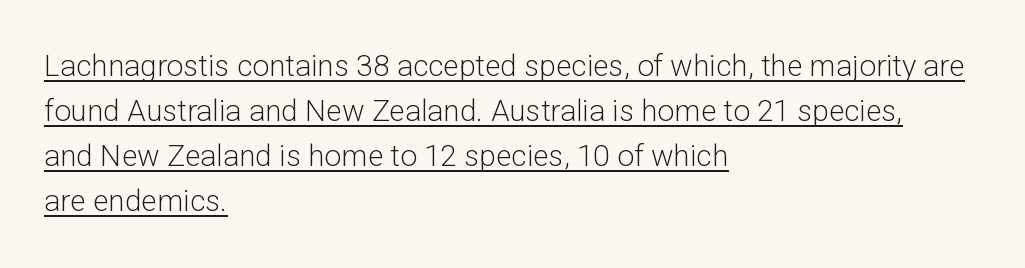
The image shows 30 px light sans-serif type, upright; set left-aligned, normal line spacing (1.5x), normal letter spacing, underlined; low stroke contrast and a medium x-height.
